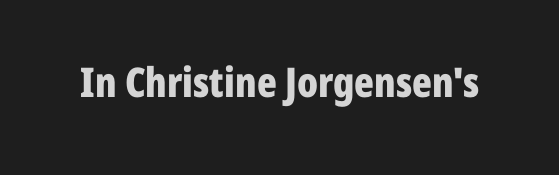
{"serif": "no", "italic": "no", "bold": "yes", "weight": "bold", "width": "condensed", "stroke_contrast": "low", "x_height": "medium", "monospaced": "no", "underline": "no", "letter_spacing": "normal", "letter_spacing_em": 0.0, "glyph_px": 41}
